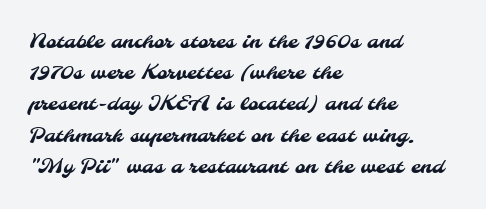
{"underline": "no", "align": "left", "line_spacing": "normal", "line_spacing_ratio": 1.56, "letter_spacing": "normal", "letter_spacing_em": 0.0, "glyph_px": 20}
